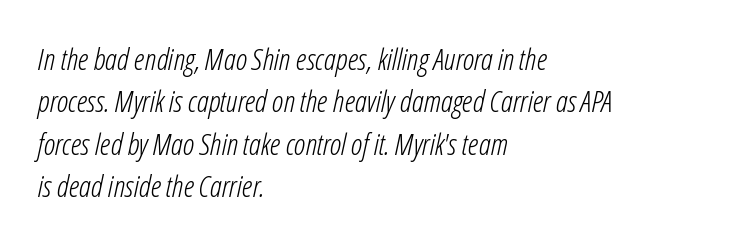
Q: Is the text bold? A: No.
Q: Is the text italic (slanted)? A: Yes, it leans right by about 12 degrees.
Q: Is the text underlined? A: No.
Q: How is the paragraph aligned? A: Left-aligned.
Q: Is the spacing between letters normal or unusually wide? A: Normal.
Q: Is the spacing between lines tight, normal or loose? A: Normal.
Q: Width (condensed, normal, or wide)? A: Condensed.
Q: Stroke contrast? A: Low.
Q: x-height? A: Medium.
Q: Monospaced? A: No.
